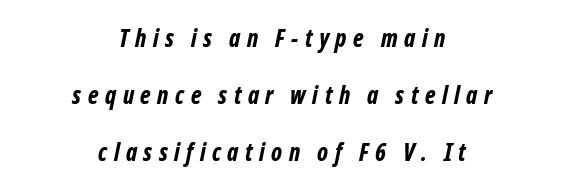
The image shows 24 px bold type, italic (leaning right); set centered, loose line spacing (2.38x), unusually wide letter spacing (+0.27 em), not underlined.
